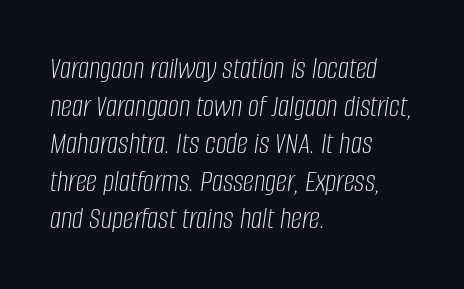
Q: Is the text bold? A: No.
Q: Is the text italic (slanted)? A: Yes, it leans right by about 8 degrees.
Q: Is the text underlined? A: No.
Q: How is the paragraph aligned? A: Left-aligned.
Q: Is the spacing between letters normal or unusually wide? A: Normal.
Q: Width (condensed, normal, or wide)? A: Condensed.
Q: Stroke contrast? A: Low.
Q: x-height? A: Large.
Q: Monospaced? A: No.
